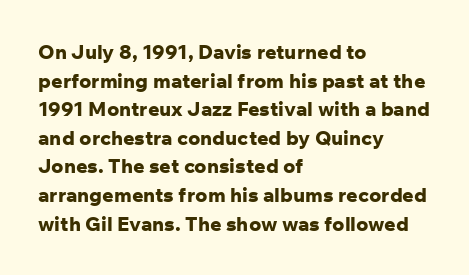
{"italic": "no", "bold": "yes", "underline": "no", "align": "left", "line_spacing": "normal", "line_spacing_ratio": 1.43, "letter_spacing": "normal", "letter_spacing_em": 0.0, "glyph_px": 20}
